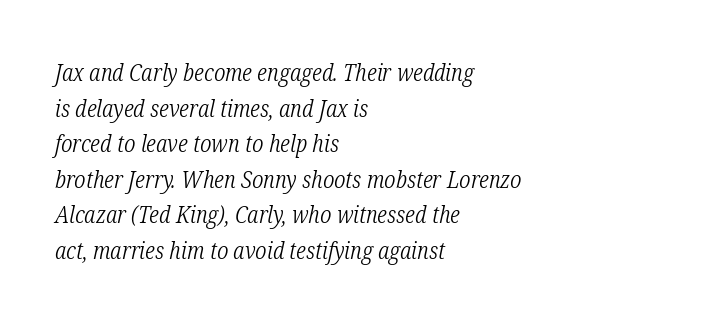
{"italic": "yes", "lean": "right", "slant_degrees": 12, "bold": "no", "underline": "no", "align": "left", "line_spacing": "normal", "line_spacing_ratio": 1.48, "letter_spacing": "normal", "letter_spacing_em": 0.0, "glyph_px": 24}
